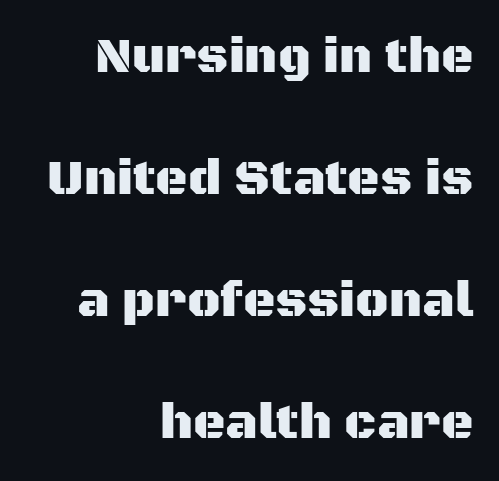
{"serif": "no", "italic": "no", "width": "normal", "stroke_contrast": "medium", "x_height": "large", "monospaced": "no", "underline": "no", "align": "right", "line_spacing": "loose", "line_spacing_ratio": 2.44, "letter_spacing": "normal", "letter_spacing_em": 0.0, "glyph_px": 50}
